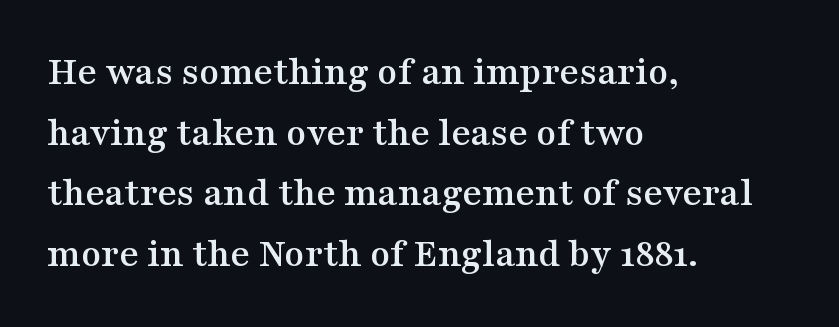
The image shows 41 px wide serif type, upright; set left-aligned, normal line spacing (1.48x), normal letter spacing, not underlined; medium stroke contrast and a medium x-height.
